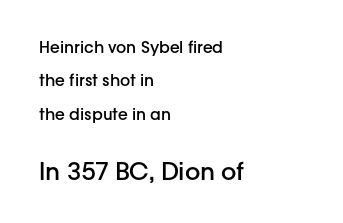
{"italic": "no", "bold": "semi", "underline": "no", "align": "left", "line_spacing": "loose", "line_spacing_ratio": 2.09, "letter_spacing": "normal", "letter_spacing_em": 0.0, "larger_block": "second", "size_ratio": 1.5, "glyph_px": 24}
